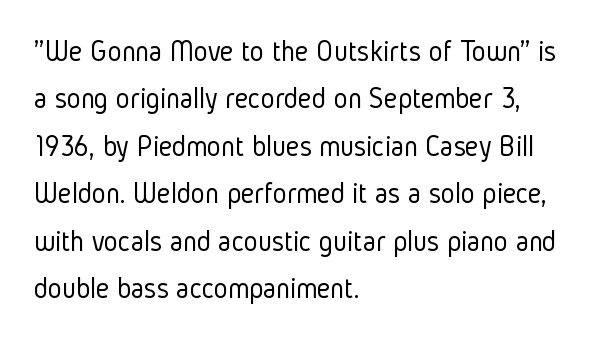
Check where the strokes stop: nothing finishes them off — pure sans. The baseline area is clear. Tall strokes in this sample are plumb rather than angled. Letters have the restrained weight of plain body copy at most. If you drew a ruler down the left edge, every line would touch it.
